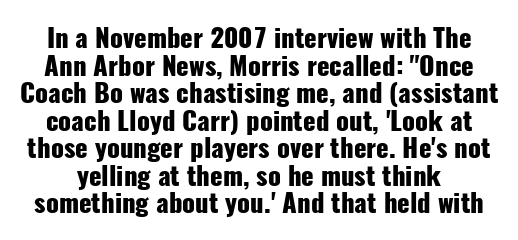
Q: Is the text bold? A: Yes.
Q: Is the text italic (slanted)? A: No, it is upright.
Q: Is the text underlined? A: No.
Q: Is the spacing between letters normal or unusually wide? A: Normal.
Q: Is the spacing between lines tight, normal or loose? A: Tight.
